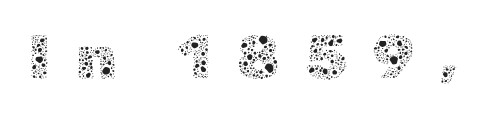
Each letter keeps its own natural width here, so spacing adapts to shape. Ascenders rise straight up at ninety degrees. The string is rendered with underlining switched off. Unbolded letterforms with no extra heft.
